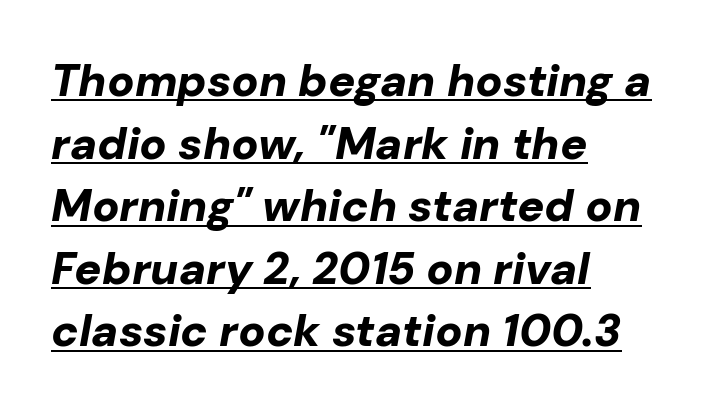
This is heavy type, rendered in bold. Leftover space on each line is placed entirely after the last word. Caption: lettering with a line underneath. Slant detected: the letters are inclined. Honestly, the letter spacing is just normal — you wouldn't notice it. One glance says typical: line gaps are just what's usual.
